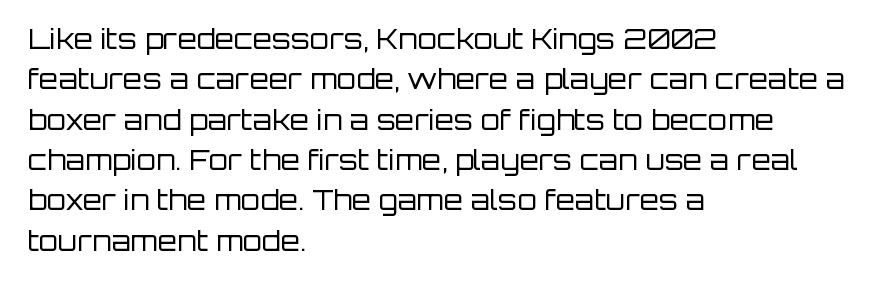
The image shows 28 px regular-weight sans-serif type, upright; set left-aligned, normal line spacing (1.44x), normal letter spacing, not underlined; low stroke contrast and a large x-height.
